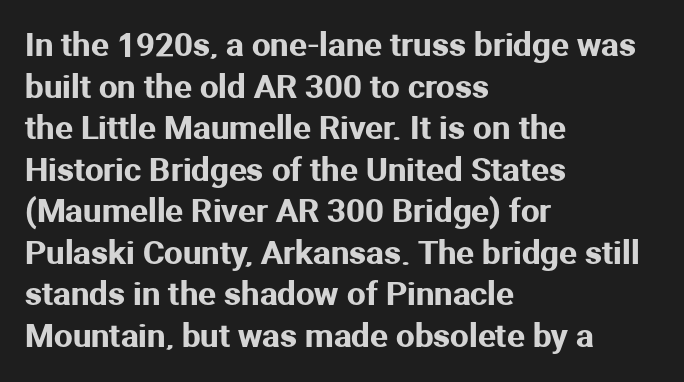
The image shows 33 px sans-serif type, upright; set left-aligned, normal line spacing (1.26x), normal letter spacing, not underlined; medium stroke contrast and a medium x-height.
